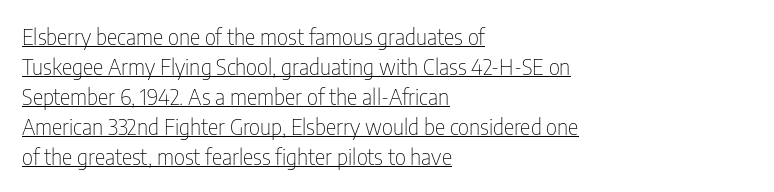
{"italic": "no", "bold": "no", "underline": "yes", "align": "left", "line_spacing": "normal", "line_spacing_ratio": 1.36, "letter_spacing": "normal", "letter_spacing_em": 0.0, "glyph_px": 22}
